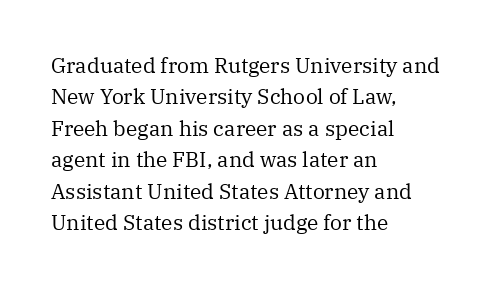
Q: Is the text bold? A: No.
Q: Is the text italic (slanted)? A: No, it is upright.
Q: Is the text underlined? A: No.
Q: How is the paragraph aligned? A: Left-aligned.
Q: Is the spacing between letters normal or unusually wide? A: Normal.
Q: Is the spacing between lines tight, normal or loose? A: Normal.
